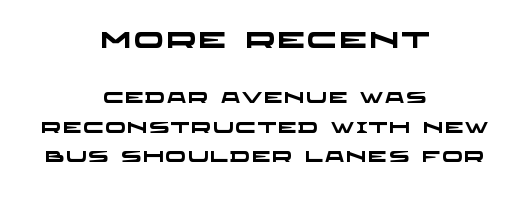
Nobody drew a line under any word here. Its strokes are broad and dark, the hallmark of bold type. This layout puts the oversized block above and the modest block below. Alignment: centered. Compared with typical paragraphs, the rows here are farther apart.
